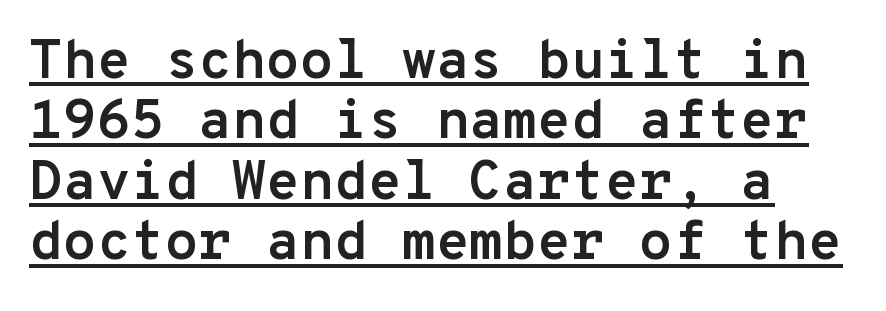
Q: Is the text bold? A: Yes.
Q: Is the text italic (slanted)? A: No, it is upright.
Q: Is the typeface a serif or a sans-serif typeface? A: Sans-serif.
Q: Is the text underlined? A: Yes.
Q: Is the spacing between letters normal or unusually wide? A: Normal.
Q: Is the spacing between lines tight, normal or loose? A: Tight.
Q: Width (condensed, normal, or wide)? A: Normal.
Q: Stroke contrast? A: Low.
Q: x-height? A: Medium.
Q: Monospaced? A: Yes.
